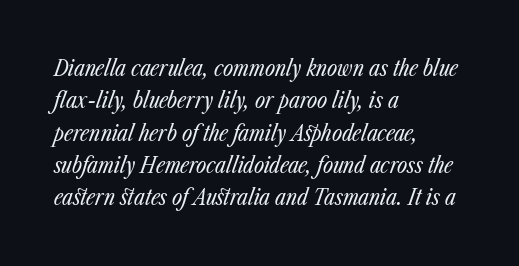
The image shows 22 px text type, italic (leaning right); set left-aligned, normal line spacing (1.47x), normal letter spacing, not underlined.
